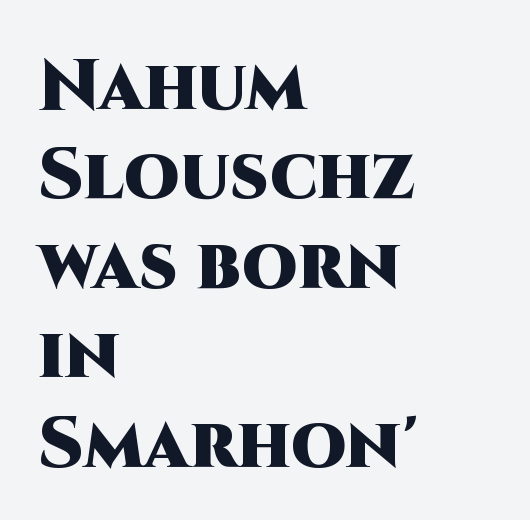
Q: Is the text bold? A: Yes.
Q: Is the text italic (slanted)? A: No, it is upright.
Q: Is the typeface a serif or a sans-serif typeface? A: Sans-serif.
Q: Is the text underlined? A: No.
Q: How is the paragraph aligned? A: Left-aligned.
Q: Is the spacing between letters normal or unusually wide? A: Normal.
Q: Is the spacing between lines tight, normal or loose? A: Normal.
Q: Width (condensed, normal, or wide)? A: Normal.
Q: Stroke contrast? A: High.
Q: x-height? A: Large.
Q: Monospaced? A: No.
